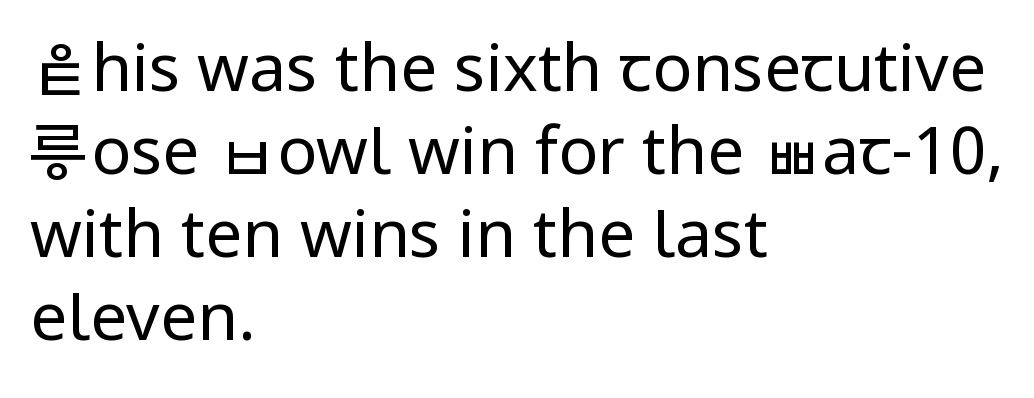
{"serif": "no", "italic": "no", "bold": "no", "weight": "regular", "width": "normal", "stroke_contrast": "low", "x_height": "medium", "monospaced": "no", "underline": "no", "align": "left", "line_spacing": "normal", "line_spacing_ratio": 1.26, "letter_spacing": "normal", "letter_spacing_em": 0.0, "glyph_px": 66}
